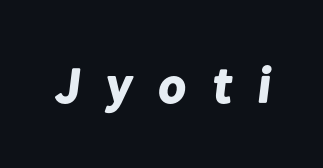
Bold? Absolutely — the strokes are thick and heavy. This rendering widens character spacing well past its baseline value. Rule under the text: the space is simply empty. Is this a fixed-width face? No — the glyphs have proportional, varying widths.
